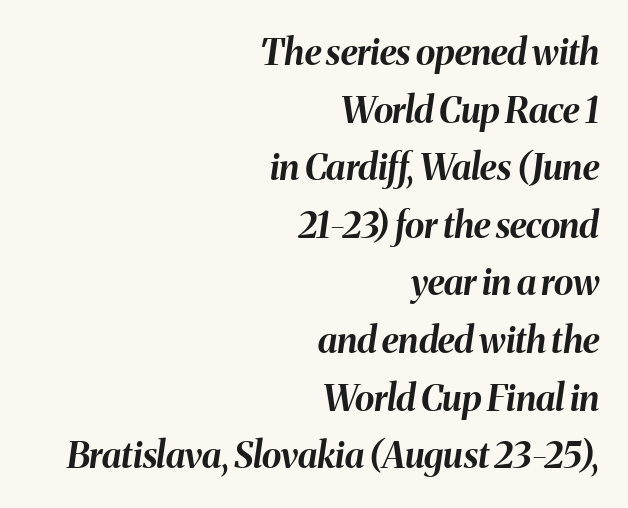
{"italic": "yes", "lean": "right", "slant_degrees": 8, "bold": "yes", "weight": "bold", "width": "normal", "stroke_contrast": "medium", "x_height": "medium", "monospaced": "no", "underline": "no", "align": "right", "line_spacing": "normal", "line_spacing_ratio": 1.6, "letter_spacing": "normal", "letter_spacing_em": 0.0, "glyph_px": 36}
